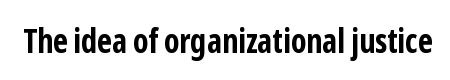
Characters remain perfectly vertical along every line. These words are printed bold, with thick strokes throughout. Nope, no serifs anywhere on these letters. The rendering uses natural spacing where letterforms have individual widths.
